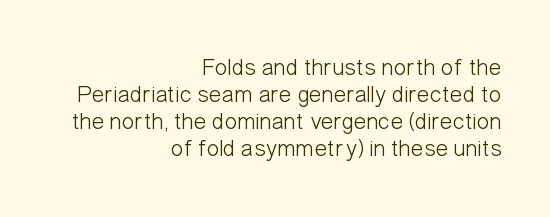
Q: Is the text bold? A: No.
Q: Is the text italic (slanted)? A: No, it is upright.
Q: Is the text underlined? A: No.
Q: How is the paragraph aligned? A: Right-aligned.
Q: Is the spacing between letters normal or unusually wide? A: Normal.
Q: Is the spacing between lines tight, normal or loose? A: Tight.
